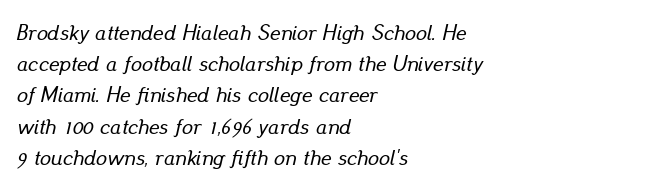
Vertical spacing — default. This rendering uses left alignment, leaving the right contour irregular. Decoration check: the copy has no underline. This sample uses plain, unmodified letter spacing. Every character sits at an angle, as italics do.
